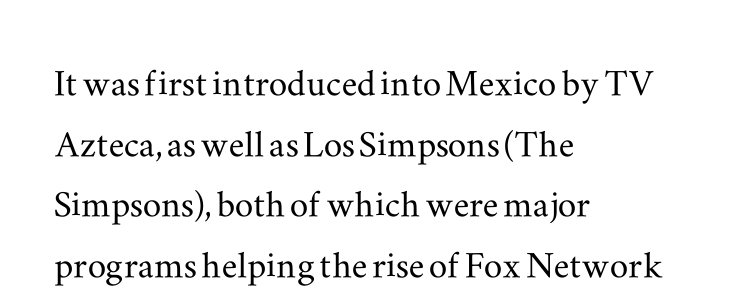
The image shows 46 px wide serif type, upright; set left-aligned, normal line spacing (1.32x), normal letter spacing, not underlined; medium stroke contrast and a small x-height.
